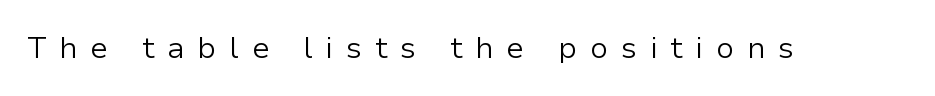
Only glyphs here, with clear space below each row. It's the straight-up-and-down kind of type. The strokes are not fattened; the text isn't bold. The face used here is a sans, in the tradition of grotesques and geometrics.
